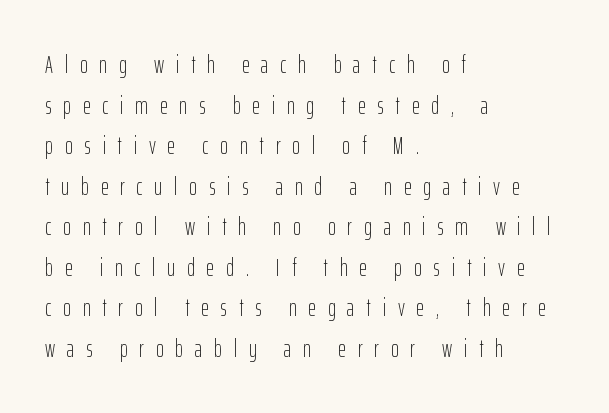
The letters are spread apart with noticeably loose tracking. Think standard paragraph weight, or any step lighter than that. A typesetter would call this leading conventional body-copy spacing. Line starts are locked; line ends wander.
